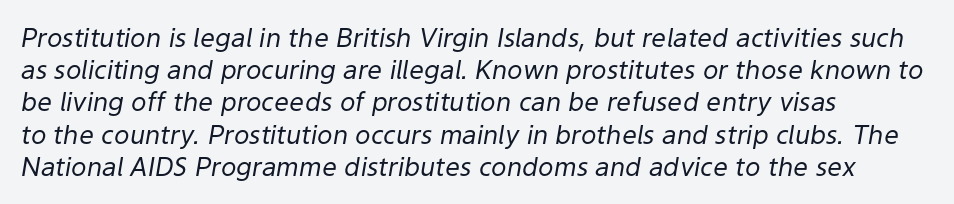
Q: Is the text bold? A: No.
Q: Is the text italic (slanted)? A: Yes, it leans right by about 9 degrees.
Q: Is the text underlined? A: No.
Q: How is the paragraph aligned? A: Left-aligned.
Q: Is the spacing between letters normal or unusually wide? A: Normal.
